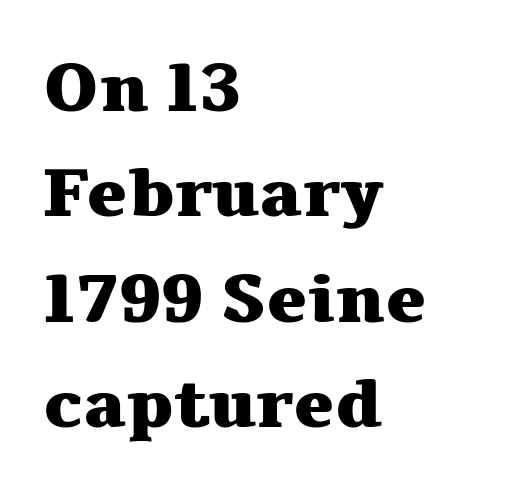
The image shows 68 px heavy, wide serif type, upright; set left-aligned, normal line spacing (1.55x), normal letter spacing, not underlined; medium stroke contrast and a medium x-height.
